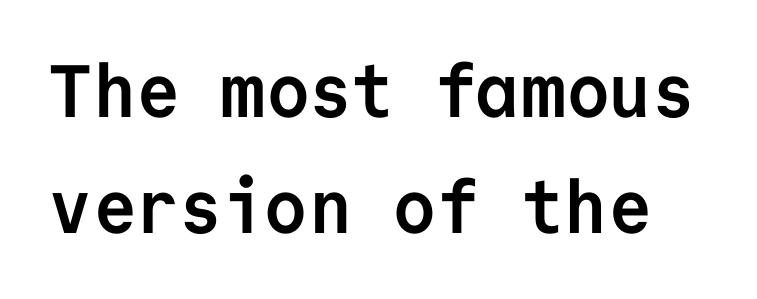
The image shows 74 px semibold sans-serif type, upright, monospaced; set normal line spacing (1.57x), normal letter spacing, not underlined; low stroke contrast and a medium x-height.
